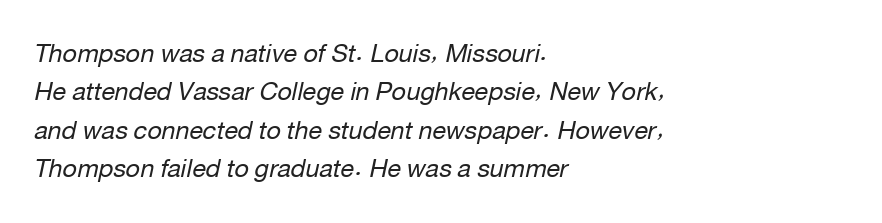
Characters follow at the spacing the type designer built in. The ragged edge is on the right, which tells us the setting is flush left. Beneath every word, the page is bare. Leading matches the norm, producing a regular column. Is the type slanted? Yes — the strokes lean at a clear angle. Weight class: somewhere from thin through regular.
